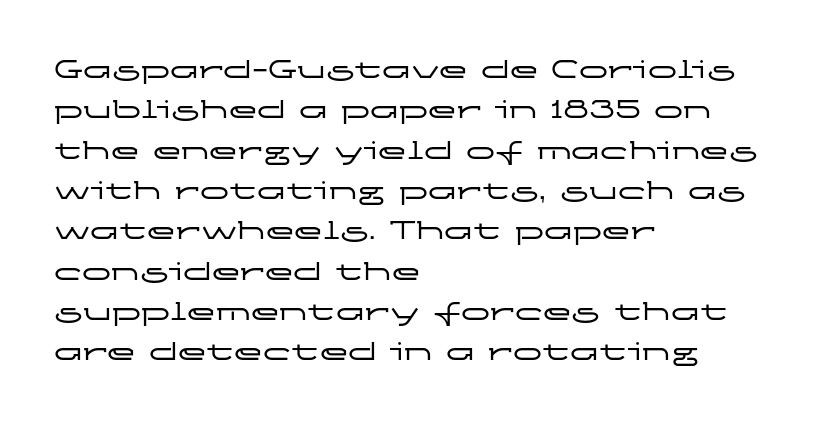
{"serif": "no", "italic": "no", "width": "wide", "stroke_contrast": "low", "x_height": "medium", "monospaced": "no", "underline": "no", "align": "left", "line_spacing": "normal", "line_spacing_ratio": 1.39, "letter_spacing": "normal", "letter_spacing_em": 0.0, "glyph_px": 29}
